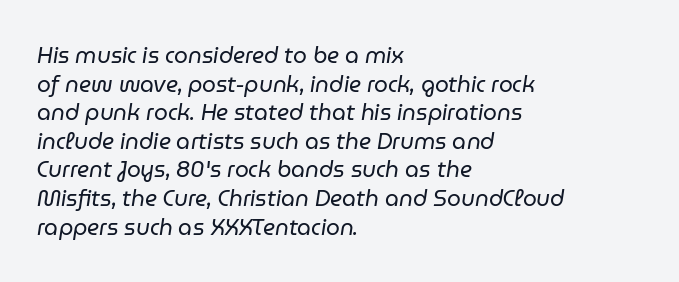
Q: Is the text bold? A: No.
Q: Is the text italic (slanted)? A: Yes, it leans right by about 9 degrees.
Q: Is the text underlined? A: No.
Q: How is the paragraph aligned? A: Left-aligned.
Q: Is the spacing between letters normal or unusually wide? A: Normal.
Q: Is the spacing between lines tight, normal or loose? A: Normal.
